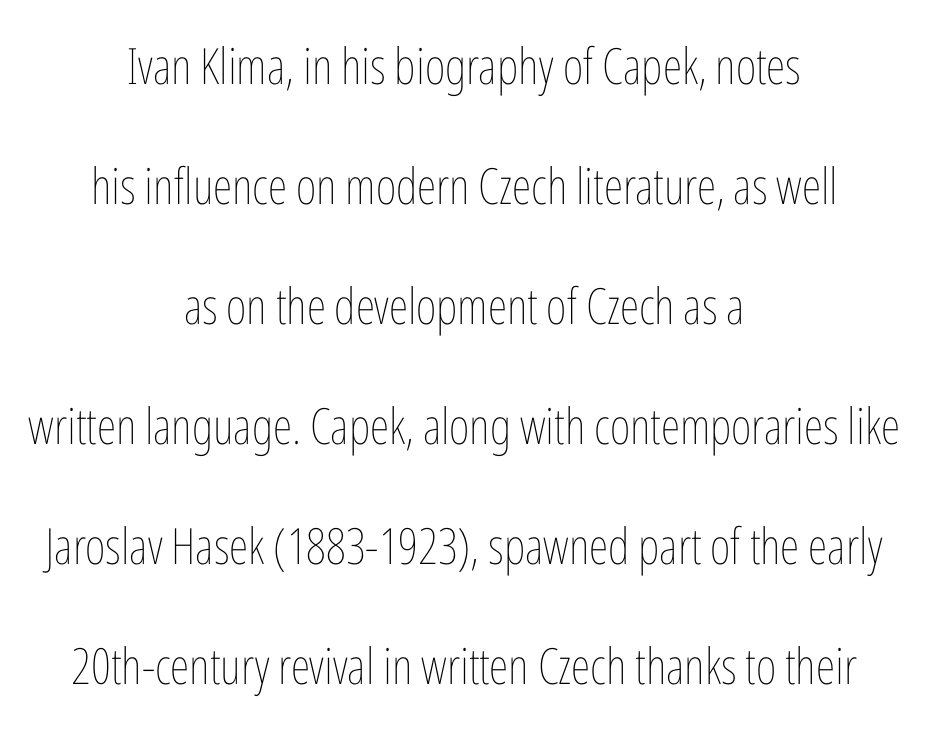
Every row of glyphs is offset so its center matches the block's center. The baseline area is clear. The characters are drawn with everyday or finer stroke widths. Spacing between characters is what you'd get straight out of the box. Baseline-to-baseline distance is far greater than the letter height.
